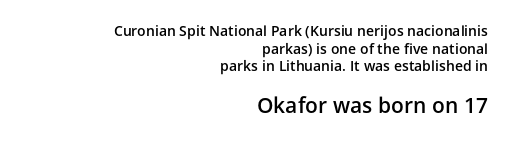
{"italic": "no", "bold": "semi", "underline": "no", "align": "right", "line_spacing": "normal", "line_spacing_ratio": 1.26, "letter_spacing": "normal", "letter_spacing_em": 0.0, "larger_block": "second", "size_ratio": 1.5, "glyph_px": 21}
